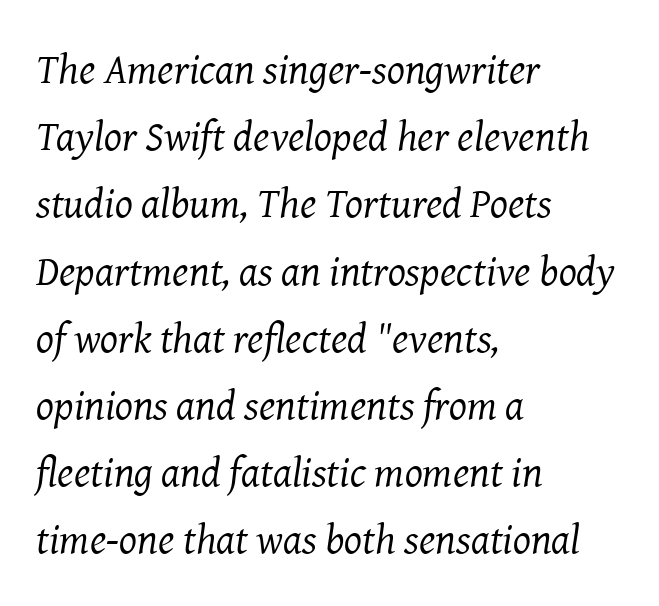
{"serif": "yes", "italic": "yes", "lean": "right", "slant_degrees": 8, "bold": "no", "weight": "regular", "width": "normal", "stroke_contrast": "medium", "x_height": "medium", "monospaced": "no", "underline": "no", "align": "left", "line_spacing": "normal", "line_spacing_ratio": 1.6, "letter_spacing": "normal", "letter_spacing_em": 0.0, "glyph_px": 42}
